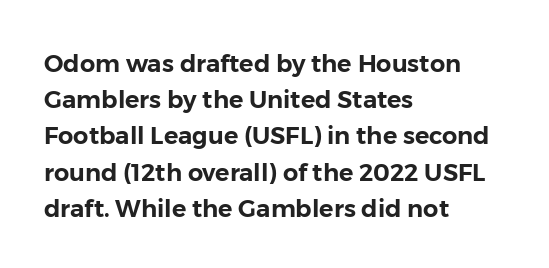
Q: Is the text italic (slanted)? A: No, it is upright.
Q: Is the text underlined? A: No.
Q: How is the paragraph aligned? A: Left-aligned.
Q: Is the spacing between letters normal or unusually wide? A: Normal.
Q: Is the spacing between lines tight, normal or loose? A: Normal.
